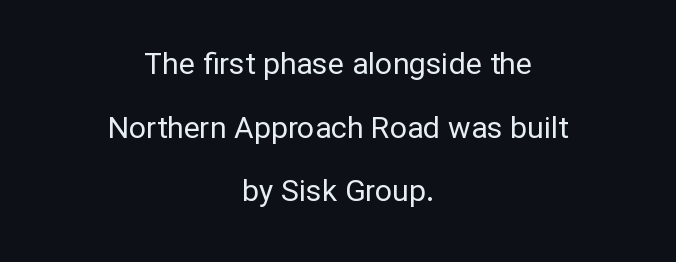
Weight class: somewhere from thin through regular. You can tell from the bare stems that sans-serif type was used. Characters remain perfectly vertical along every line. How would I describe the line gaps? Wide and relaxed. Letter spacing: default. A centered setting, common on invitations and titles, is used for this passage.
